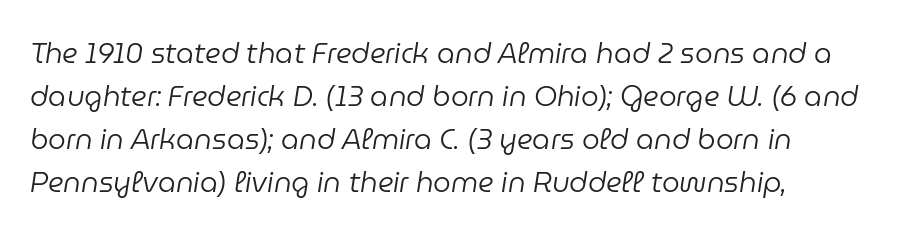
A typesetter would call this leading conventional body-copy spacing. Look at the tracking — it's just the regular setting, nothing added. The passage shown is typed in a proportional face where columns would drift. Weight: not bold — regular or lighter.
